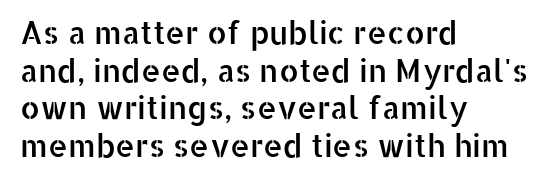
{"serif": "no", "italic": "no", "width": "normal", "stroke_contrast": "low", "x_height": "medium", "monospaced": "no", "underline": "no", "align": "left", "line_spacing_ratio": 1.21, "letter_spacing": "normal", "letter_spacing_em": 0.0, "glyph_px": 31}
